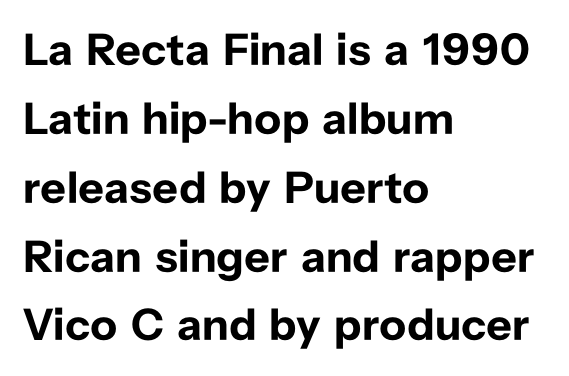
The image shows 45 px bold sans-serif type, upright; set left-aligned, normal line spacing (1.53x), normal letter spacing, not underlined; low stroke contrast and a medium x-height.
